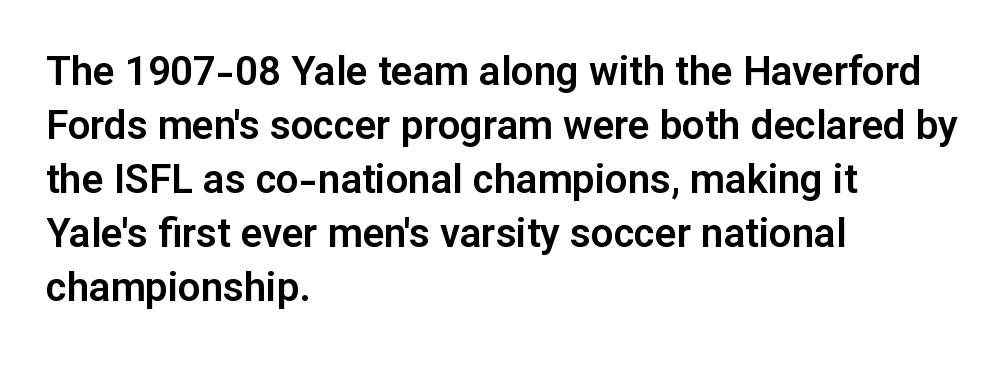
{"serif": "no", "italic": "no", "width": "normal", "stroke_contrast": "low", "x_height": "medium", "monospaced": "no", "underline": "no", "align": "left", "line_spacing": "normal", "line_spacing_ratio": 1.35, "letter_spacing": "normal", "letter_spacing_em": 0.0, "glyph_px": 40}
